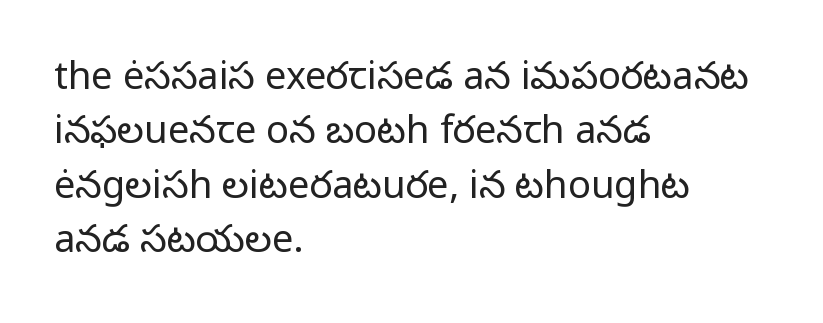
Q: Is the text bold? A: No.
Q: Is the text italic (slanted)? A: No, it is upright.
Q: Is the typeface a serif or a sans-serif typeface? A: Sans-serif.
Q: Is the text underlined? A: No.
Q: How is the paragraph aligned? A: Left-aligned.
Q: Is the spacing between letters normal or unusually wide? A: Normal.
Q: Is the spacing between lines tight, normal or loose? A: Normal.
Q: Width (condensed, normal, or wide)? A: Normal.
Q: Stroke contrast? A: Low.
Q: x-height? A: Medium.
Q: Monospaced? A: No.
